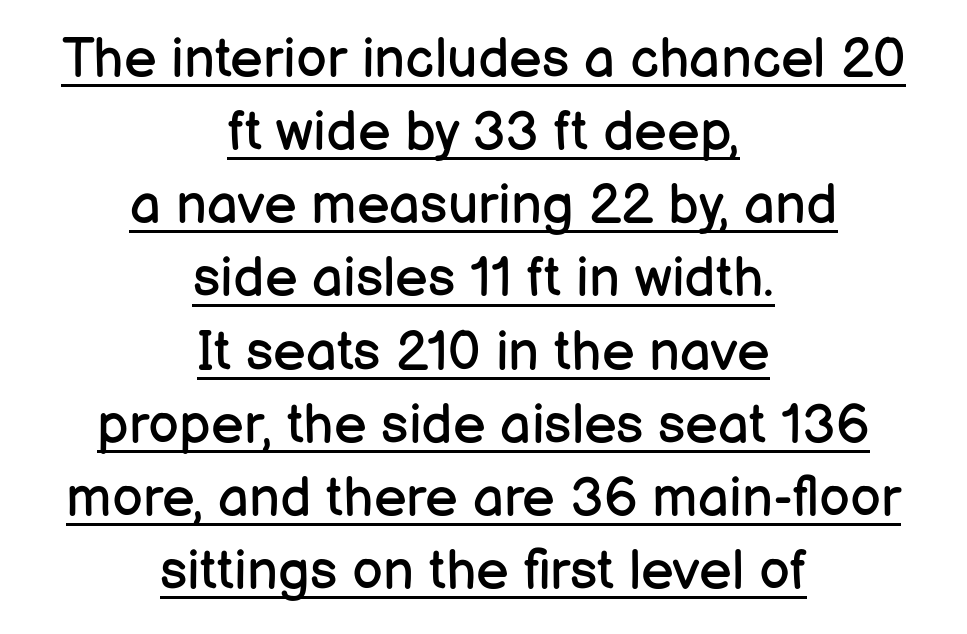
Q: Is the text bold? A: No.
Q: Is the text italic (slanted)? A: No, it is upright.
Q: Is the typeface a serif or a sans-serif typeface? A: Sans-serif.
Q: Is the text underlined? A: Yes.
Q: How is the paragraph aligned? A: Centered.
Q: Is the spacing between letters normal or unusually wide? A: Normal.
Q: Is the spacing between lines tight, normal or loose? A: Normal.
Q: Width (condensed, normal, or wide)? A: Normal.
Q: Stroke contrast? A: Low.
Q: x-height? A: Medium.
Q: Monospaced? A: No.
